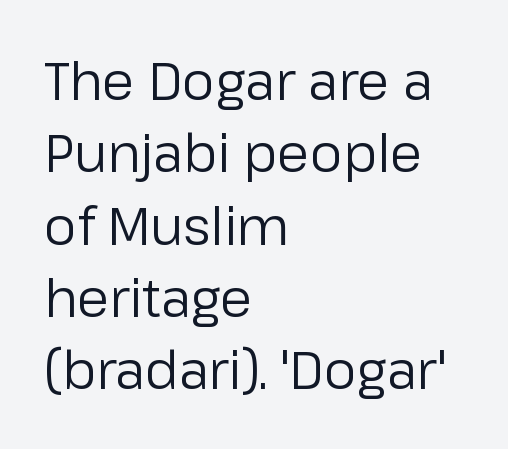
It's the straight-up-and-down kind of type. On a weight scale, this lands at 450 or below. Type style note: lacks serifs. Left-aligned paragraph, ragged on the right. Character widths vary here, with narrow letters taking less room than wide ones. Observe the ordinary spacing: letters are neighbours, not strangers.
